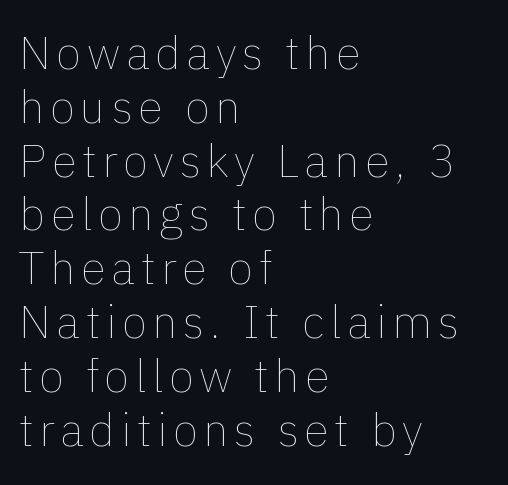
The image shows 46 px thin type, upright; set left-aligned, line spacing 1.17x, not underlined; low stroke contrast and a medium x-height.
